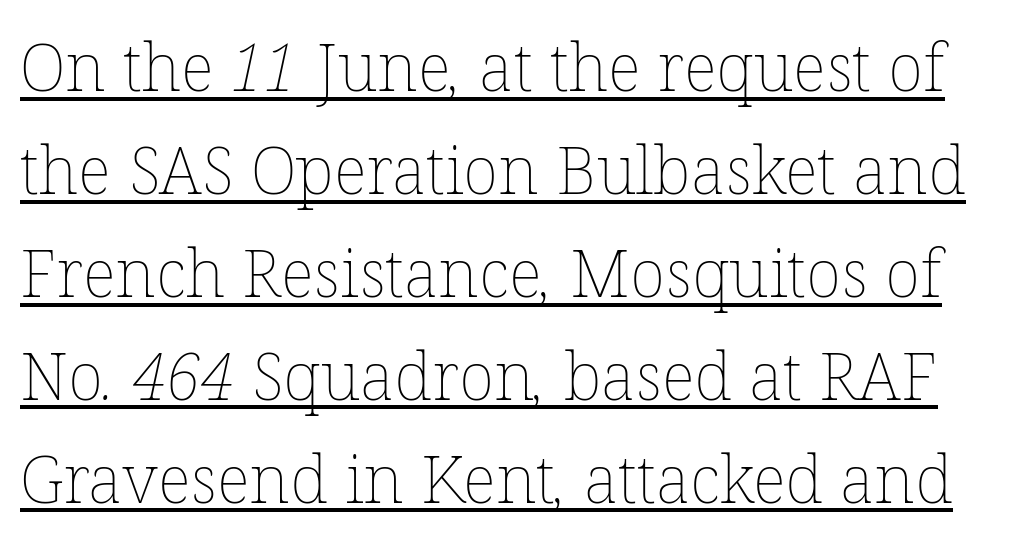
Q: Is the text bold? A: No.
Q: Is the text underlined? A: Yes.
Q: Is the spacing between letters normal or unusually wide? A: Normal.
Q: Is the spacing between lines tight, normal or loose? A: Normal.
Q: Width (condensed, normal, or wide)? A: Normal.
Q: Stroke contrast? A: Low.
Q: x-height? A: Medium.
Q: Monospaced? A: No.
